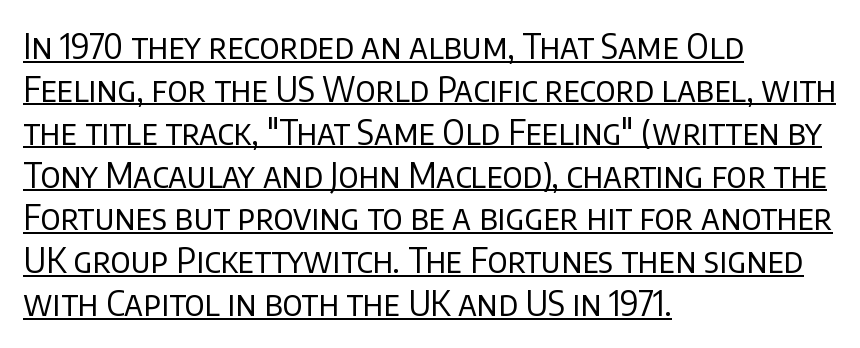
Summary of weight: not heavy and not bold. One glance says typical: line gaps are just what's usual. Do the letters lean? They stand straight. Characters follow at the spacing the type designer built in. Note the varied advance widths — an 'i' is clearly narrower than an 'm'.
